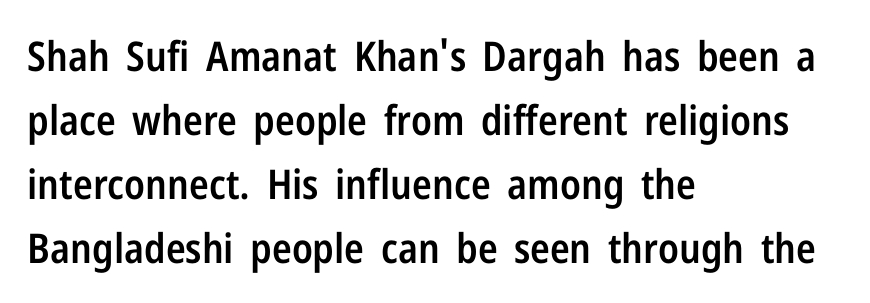
Q: Is the text bold? A: Semi-bold.
Q: Is the text italic (slanted)? A: No, it is upright.
Q: Is the typeface a serif or a sans-serif typeface? A: Sans-serif.
Q: Is the text underlined? A: No.
Q: How is the paragraph aligned? A: Left-aligned.
Q: Is the spacing between letters normal or unusually wide? A: Normal.
Q: Is the spacing between lines tight, normal or loose? A: Normal.
Q: Width (condensed, normal, or wide)? A: Condensed.
Q: Stroke contrast? A: Low.
Q: x-height? A: Medium.
Q: Monospaced? A: No.
